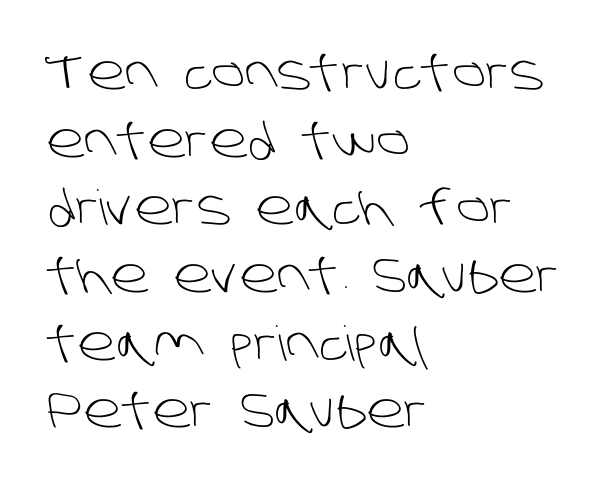
Q: Is the text bold? A: No.
Q: Is the typeface a serif or a sans-serif typeface? A: Sans-serif.
Q: Is the text underlined? A: No.
Q: How is the paragraph aligned? A: Left-aligned.
Q: Is the spacing between letters normal or unusually wide? A: Normal.
Q: Is the spacing between lines tight, normal or loose? A: Normal.
Q: Width (condensed, normal, or wide)? A: Normal.
Q: Stroke contrast? A: Low.
Q: x-height? A: Large.
Q: Monospaced? A: No.
